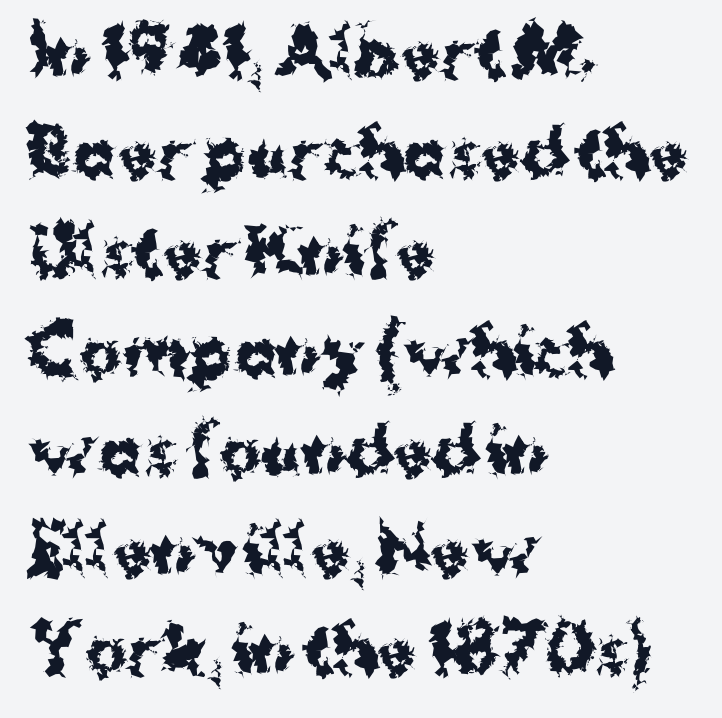
The image shows 63 px bold sans-serif type, upright; set left-aligned, normal line spacing (1.58x), normal letter spacing, not underlined; medium stroke contrast and a medium x-height.
